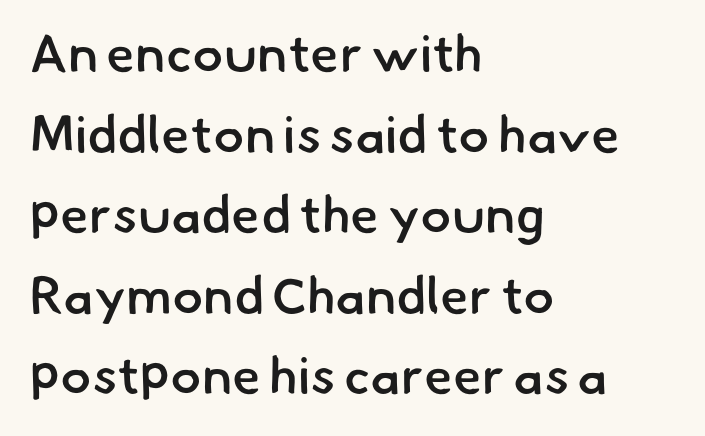
The image shows 52 px semibold sans-serif type; set left-aligned, normal line spacing (1.55x), normal letter spacing, not underlined; low stroke contrast and a small x-height.
